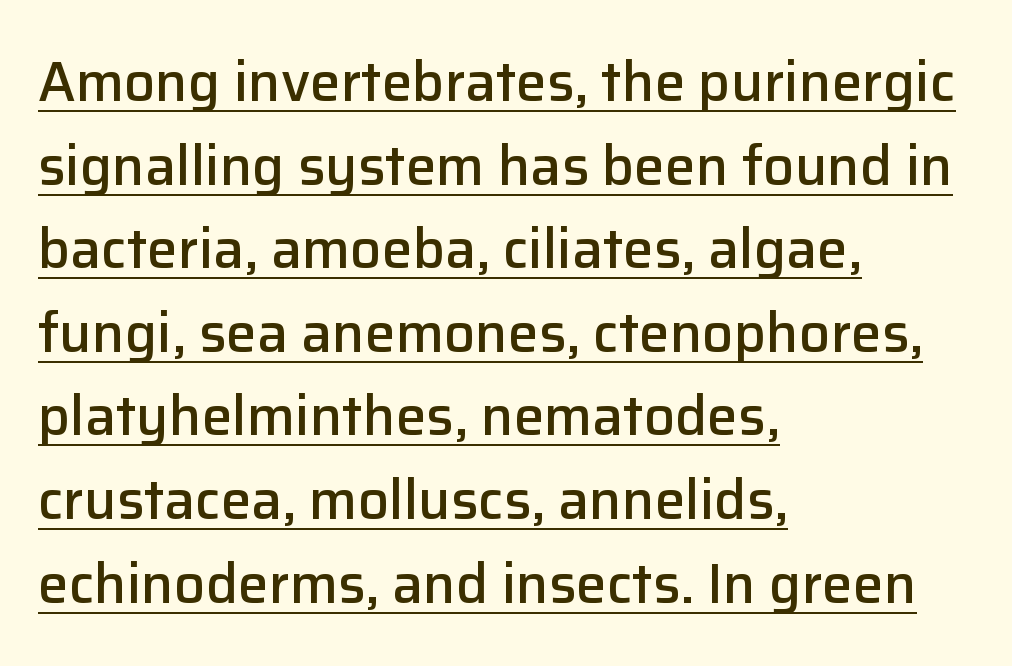
The image shows 55 px semibold sans-serif type, upright; set left-aligned, normal line spacing (1.52x), normal letter spacing, underlined; low stroke contrast and a medium x-height.
